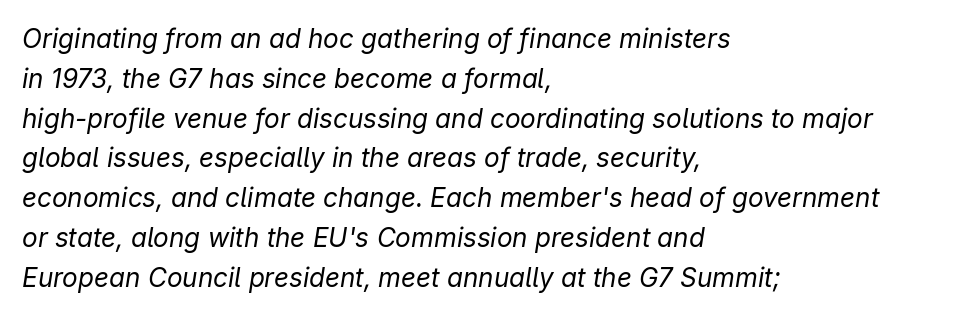
{"italic": "yes", "lean": "right", "slant_degrees": 9, "bold": "no", "underline": "no", "align": "left", "line_spacing": "normal", "line_spacing_ratio": 1.53, "letter_spacing": "normal", "letter_spacing_em": 0.0, "glyph_px": 26}
